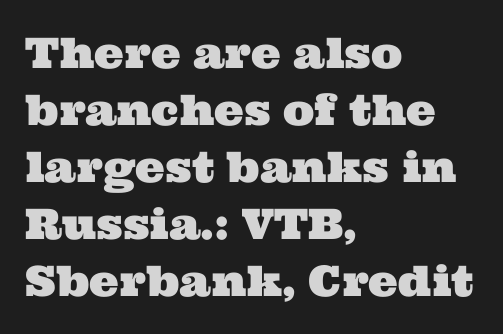
Q: Is the typeface a serif or a sans-serif typeface? A: Serif.
Q: Is the text underlined? A: No.
Q: How is the paragraph aligned? A: Left-aligned.
Q: Is the spacing between letters normal or unusually wide? A: Normal.
Q: Is the spacing between lines tight, normal or loose? A: Normal.
Q: Width (condensed, normal, or wide)? A: Wide.
Q: Stroke contrast? A: Medium.
Q: x-height? A: Medium.
Q: Monospaced? A: No.
